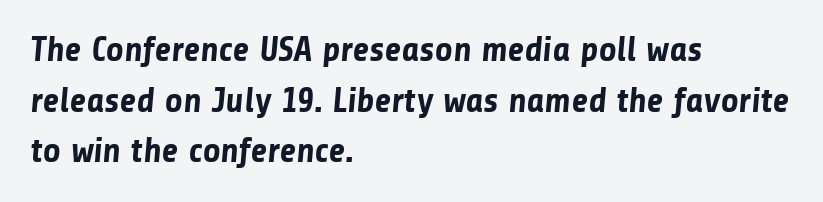
Q: Is the text bold? A: Yes.
Q: Is the typeface a serif or a sans-serif typeface? A: Sans-serif.
Q: Is the text underlined? A: No.
Q: How is the paragraph aligned? A: Left-aligned.
Q: Is the spacing between letters normal or unusually wide? A: Normal.
Q: Is the spacing between lines tight, normal or loose? A: Normal.
Q: Width (condensed, normal, or wide)? A: Normal.
Q: Stroke contrast? A: Low.
Q: x-height? A: Medium.
Q: Monospaced? A: No.
